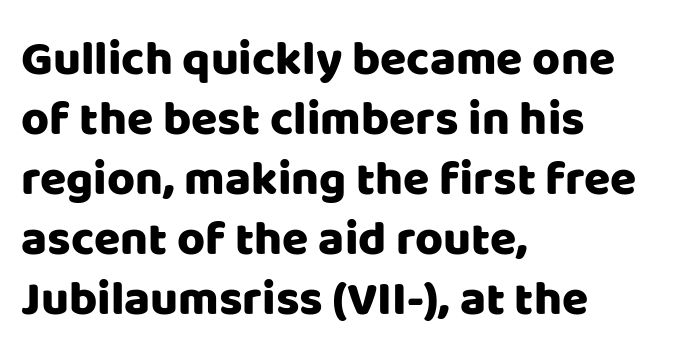
Q: Is the text italic (slanted)? A: No, it is upright.
Q: Is the typeface a serif or a sans-serif typeface? A: Sans-serif.
Q: Is the text underlined? A: No.
Q: How is the paragraph aligned? A: Left-aligned.
Q: Is the spacing between letters normal or unusually wide? A: Normal.
Q: Is the spacing between lines tight, normal or loose? A: Normal.
Q: Width (condensed, normal, or wide)? A: Normal.
Q: Stroke contrast? A: Low.
Q: x-height? A: Large.
Q: Monospaced? A: No.
